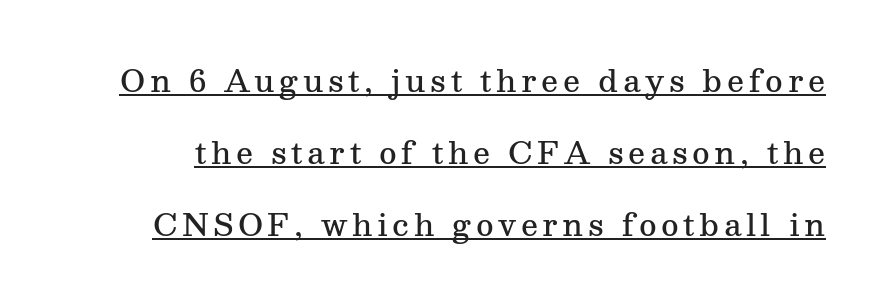
Q: Is the text bold? A: Semi-bold.
Q: Is the text italic (slanted)? A: No, it is upright.
Q: Is the typeface a serif or a sans-serif typeface? A: Serif.
Q: Is the text underlined? A: Yes.
Q: Is the spacing between lines tight, normal or loose? A: Loose.
Q: Width (condensed, normal, or wide)? A: Normal.
Q: Stroke contrast? A: Medium.
Q: x-height? A: Medium.
Q: Monospaced? A: No.
